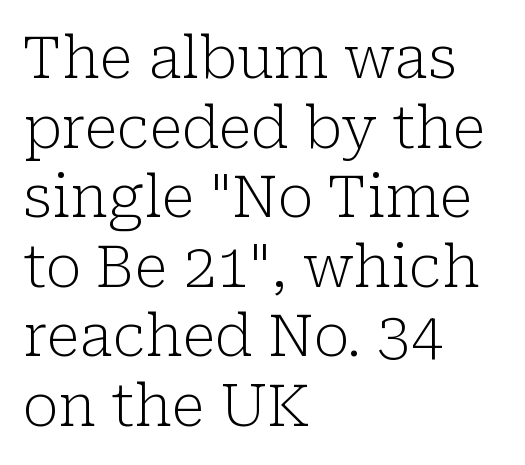
Q: Is the text bold? A: No.
Q: Is the text italic (slanted)? A: No, it is upright.
Q: Is the typeface a serif or a sans-serif typeface? A: Serif.
Q: Is the text underlined? A: No.
Q: How is the paragraph aligned? A: Left-aligned.
Q: Is the spacing between letters normal or unusually wide? A: Normal.
Q: Width (condensed, normal, or wide)? A: Normal.
Q: Stroke contrast? A: Low.
Q: x-height? A: Medium.
Q: Monospaced? A: No.
